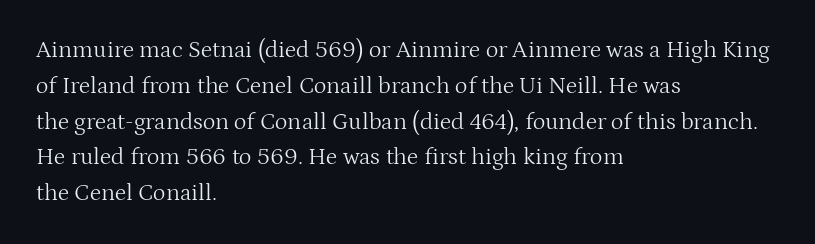
{"italic": "no", "bold": "no", "underline": "no", "align": "left", "line_spacing": "normal", "line_spacing_ratio": 1.49, "letter_spacing": "normal", "letter_spacing_em": 0.0, "glyph_px": 24}
